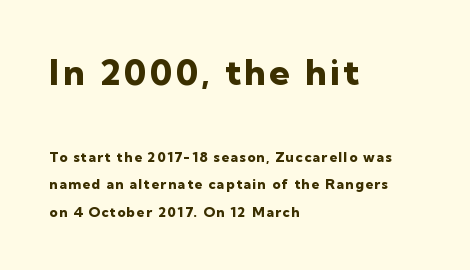
The image shows 36 px heavy sans-serif type, upright; set left-aligned, loose line spacing (1.95x), not underlined; the first (top) block is 2.57x larger; low stroke contrast and a medium x-height.
